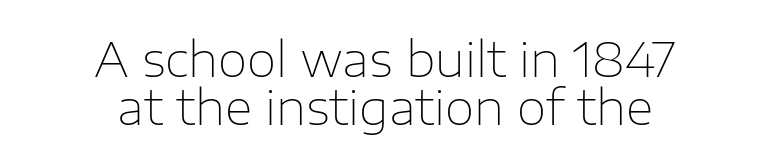
Counters stay open thanks to moderate or lighter strokes. Posture: vertical. Examine the stroke ends and you'll find no serifs. The gaps between neighbouring characters are ordinary and unremarkable. Horizontal bands of white between lines are thin slivers.
